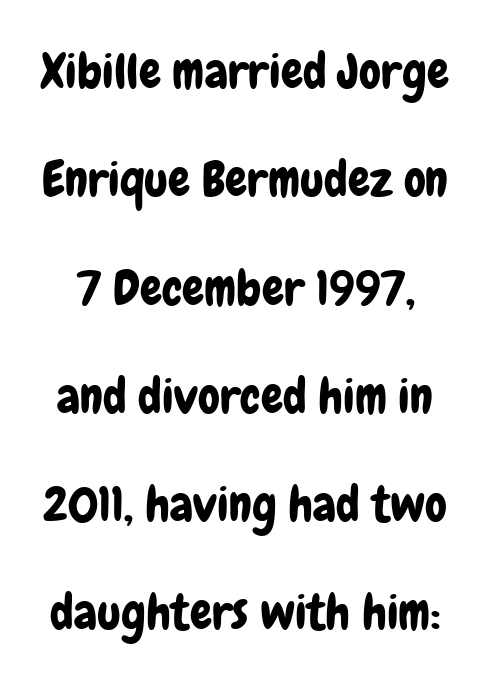
The area under the type is left untouched. Leading is clearly above the norm, producing a sparse column. Type style note: lacks serifs. Upright lettering throughout.
